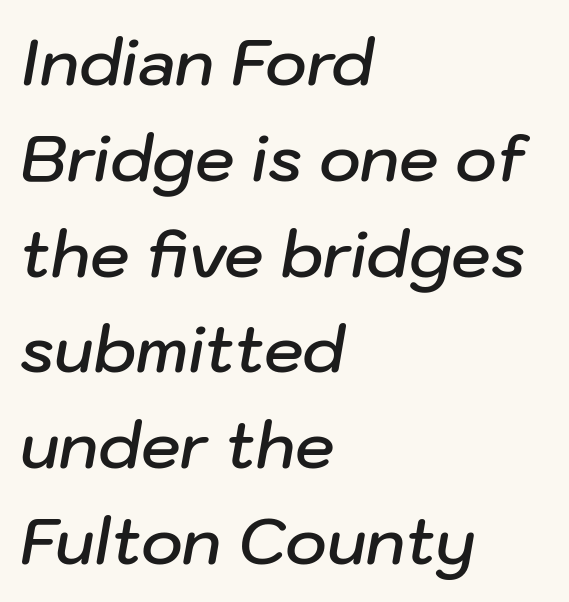
Q: Is the text bold? A: Semi-bold.
Q: Is the text italic (slanted)? A: Yes, it leans right by about 10 degrees.
Q: Is the text underlined? A: No.
Q: How is the paragraph aligned? A: Left-aligned.
Q: Is the spacing between letters normal or unusually wide? A: Normal.
Q: Is the spacing between lines tight, normal or loose? A: Normal.
Q: Width (condensed, normal, or wide)? A: Normal.
Q: Stroke contrast? A: Low.
Q: x-height? A: Medium.
Q: Monospaced? A: No.
